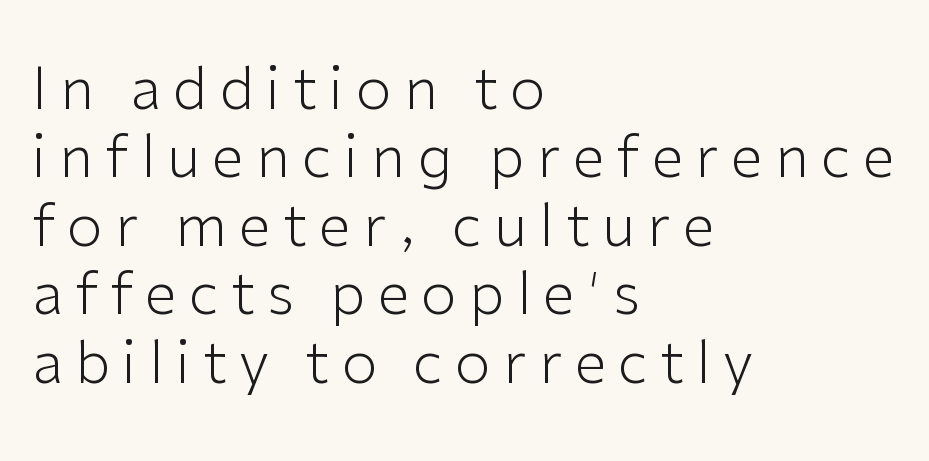
{"serif": "no", "italic": "no", "bold": "no", "weight": "light", "width": "normal", "stroke_contrast": "low", "x_height": "medium", "monospaced": "no", "underline": "no", "align": "left", "line_spacing_ratio": 1.18, "letter_spacing": "wide", "letter_spacing_em": 0.21, "glyph_px": 58}
